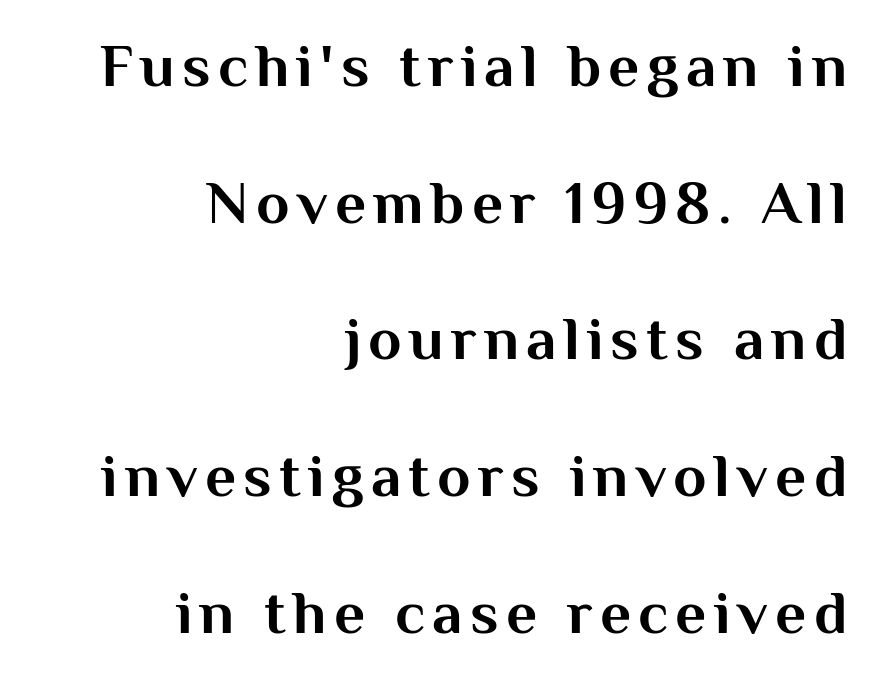
Q: Is the text bold? A: Yes.
Q: Is the text italic (slanted)? A: No, it is upright.
Q: Is the typeface a serif or a sans-serif typeface? A: Sans-serif.
Q: Is the text underlined? A: No.
Q: How is the paragraph aligned? A: Right-aligned.
Q: Is the spacing between lines tight, normal or loose? A: Loose.
Q: Width (condensed, normal, or wide)? A: Normal.
Q: Stroke contrast? A: Medium.
Q: x-height? A: Medium.
Q: Monospaced? A: No.
